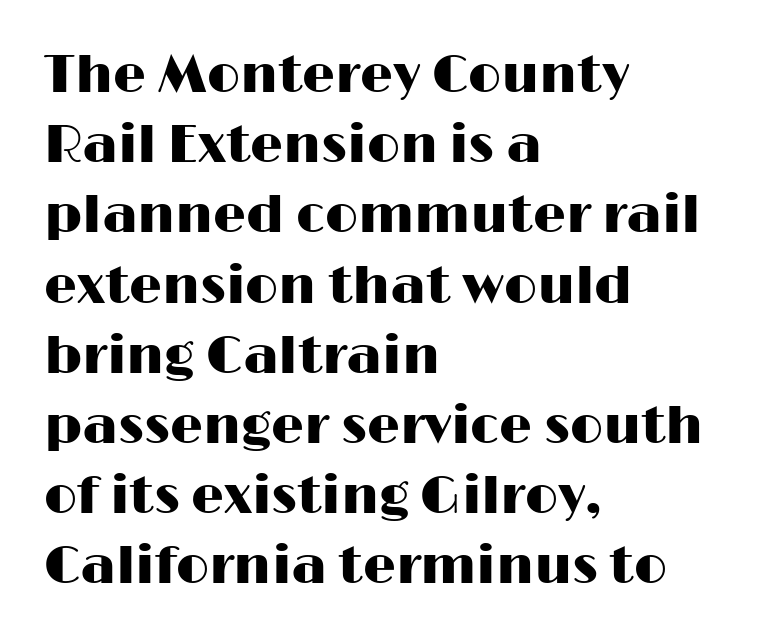
Italic: no, the glyphs are upright roman. The baseline area is clear. To sum up the face: it is a sans, with no serifs. Look at the tracking — it's just the regular setting, nothing added. Each letter keeps its own natural width here, so spacing adapts to shape.
